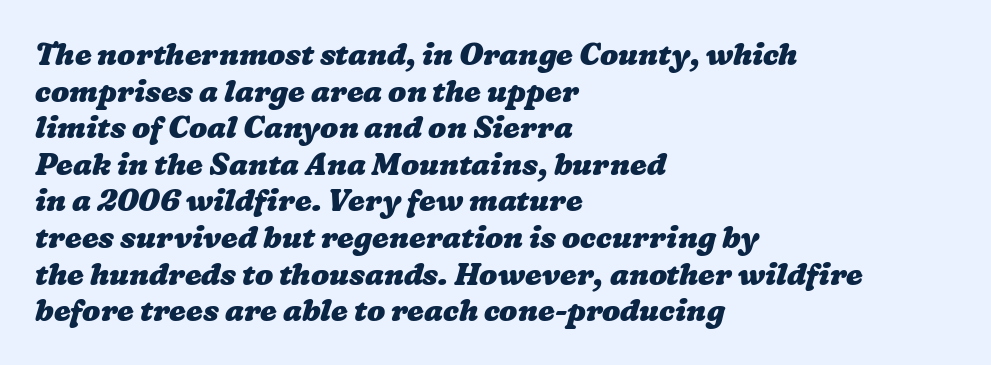
{"bold": "yes", "weight": "heavy", "width": "wide", "stroke_contrast": "low", "x_height": "medium", "monospaced": "no", "underline": "no", "align": "left", "line_spacing_ratio": 1.22, "letter_spacing": "normal", "letter_spacing_em": 0.0, "glyph_px": 30}
